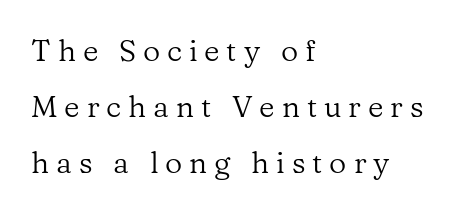
{"serif": "yes", "italic": "no", "bold": "no", "weight": "regular", "width": "normal", "stroke_contrast": "low", "x_height": "medium", "monospaced": "no", "underline": "no", "align": "left", "line_spacing_ratio": 1.86, "letter_spacing": "wide", "letter_spacing_em": 0.23, "glyph_px": 30}
